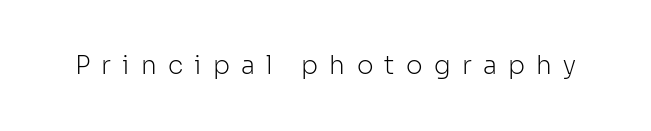
Q: Is the text bold? A: No.
Q: Is the text italic (slanted)? A: No, it is upright.
Q: Is the text underlined? A: No.
Q: Is the spacing between letters normal or unusually wide? A: Unusually wide.
